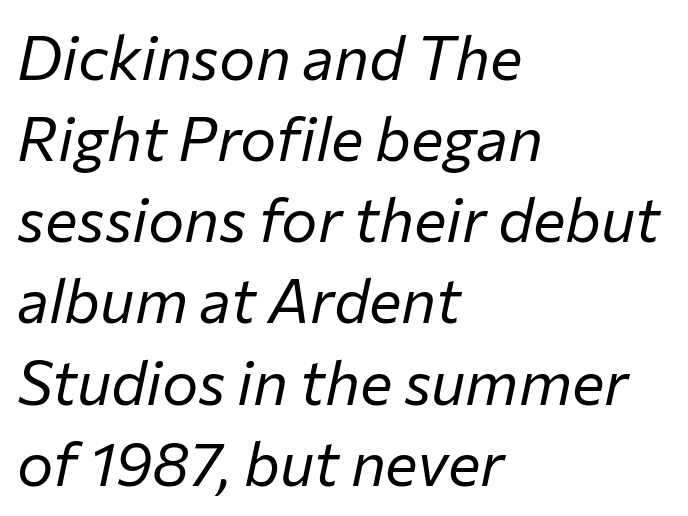
This rendering leaves character spacing at its baseline value. Layout note: lines flush left. The baseline area is clear. Varying glyph widths throughout — classic text-font behaviour.
